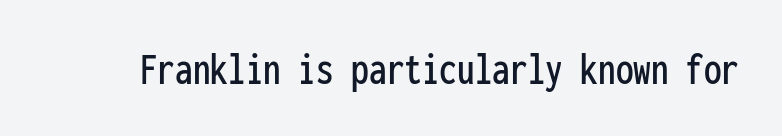
Underline: absent. Note: no serifs on the glyphs. The letters march in equal steps, a hallmark of fixed-pitch type. Ordinary non-slanted type is in use. Here the glyphs are tracked normally, forming tight word shapes.
